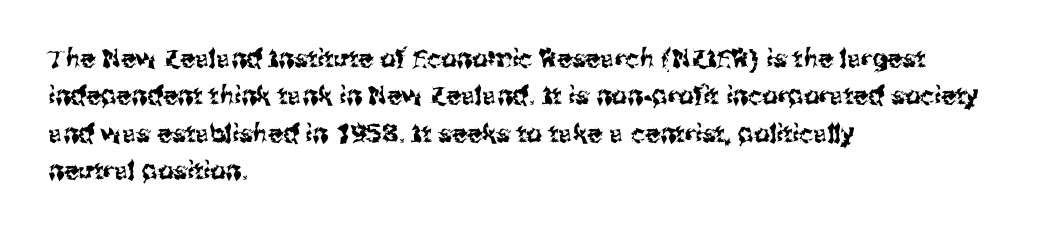
The rendering anchors every line to the left-hand side. The vertical gap from one line to the next is medium. The letterforms sit shoulder to shoulder at normal distance. Lines of text with bare space underneath. This is roman type, the default non-slanted kind.
